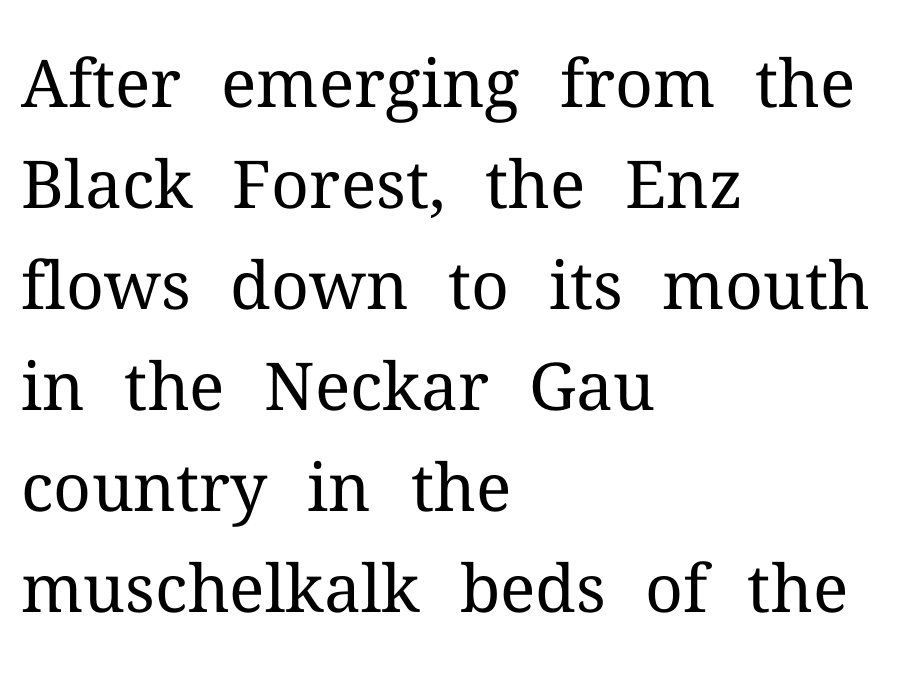
{"serif": "yes", "italic": "no", "bold": "no", "weight": "regular", "width": "normal", "stroke_contrast": "medium", "x_height": "medium", "monospaced": "no", "underline": "no", "align": "left", "line_spacing": "normal", "line_spacing_ratio": 1.53, "letter_spacing": "normal", "letter_spacing_em": 0.0, "glyph_px": 66}
